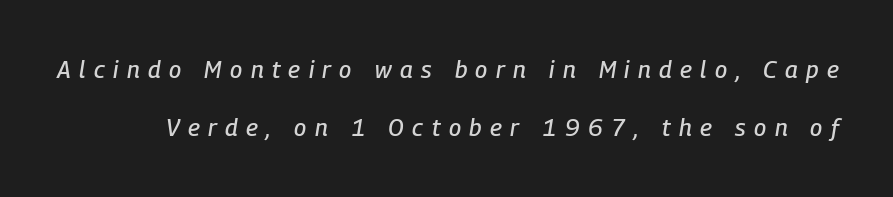
Unmarked baselines from the first word to the last. Slanted lettering throughout. Substantial extra tracking has been applied to these lines. The vertical gap from one line to the next is large.
